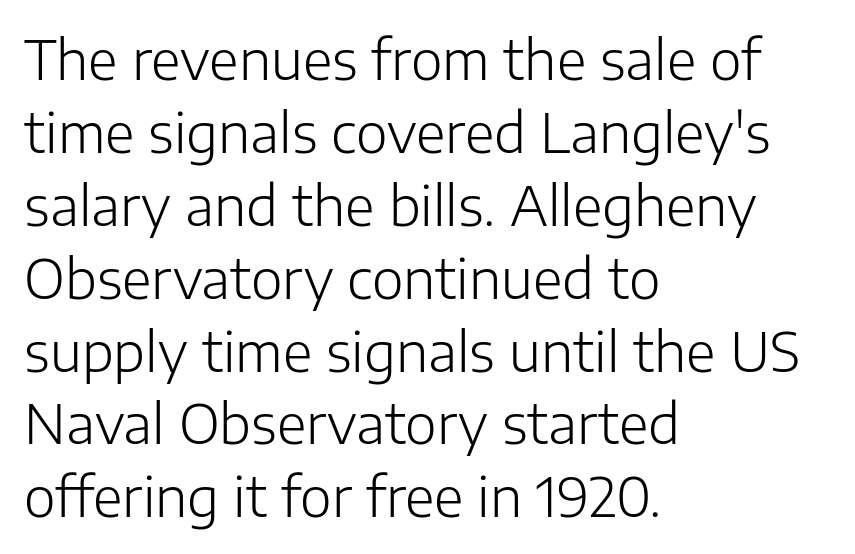
The image shows 54 px light sans-serif type, upright; set left-aligned, normal line spacing (1.35x), normal letter spacing, not underlined; low stroke contrast and a medium x-height.
